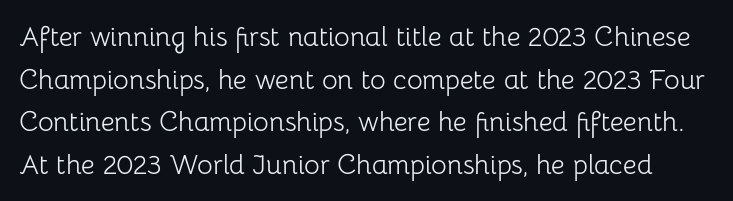
{"italic": "no", "bold": "no", "underline": "no", "line_spacing": "normal", "line_spacing_ratio": 1.58, "letter_spacing": "normal", "letter_spacing_em": 0.0, "glyph_px": 27}
